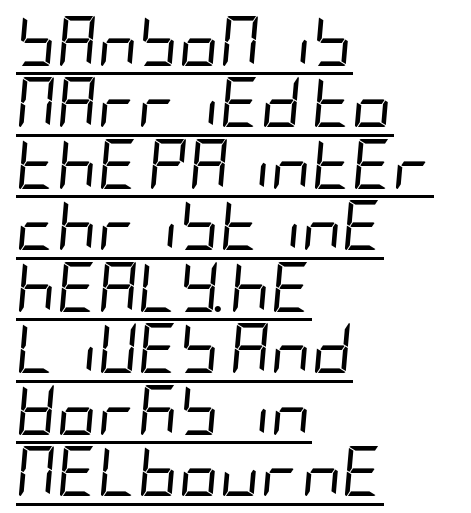
{"italic": "yes", "lean": "right", "slant_degrees": 5, "bold": "no", "weight": "regular", "width": "condensed", "stroke_contrast": "low", "x_height": "large", "underline": "yes", "align": "left", "line_spacing_ratio": 1.23, "letter_spacing": "normal", "letter_spacing_em": 0.0, "glyph_px": 50}
